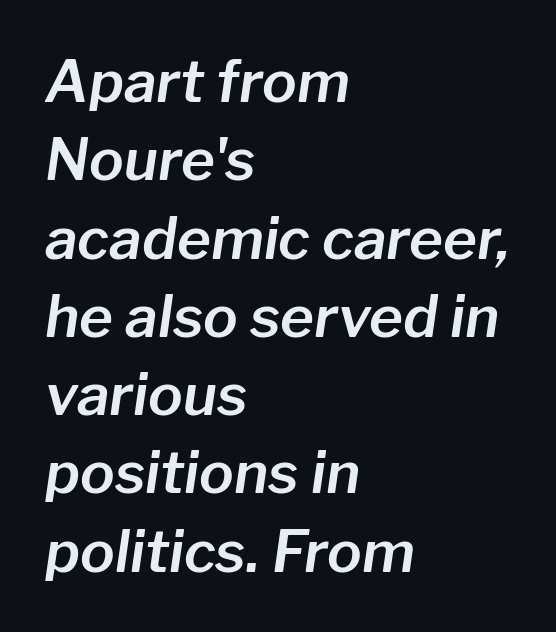
Q: Is the text italic (slanted)? A: Yes, it leans right by about 8 degrees.
Q: Is the text underlined? A: No.
Q: How is the paragraph aligned? A: Left-aligned.
Q: Is the spacing between letters normal or unusually wide? A: Normal.
Q: Is the spacing between lines tight, normal or loose? A: Normal.
Q: Width (condensed, normal, or wide)? A: Normal.
Q: Stroke contrast? A: Low.
Q: x-height? A: Medium.
Q: Monospaced? A: No.
